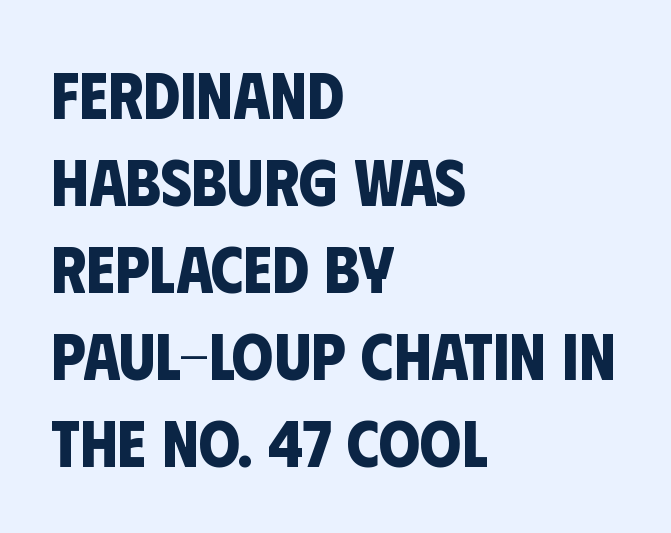
The image shows 66 px bold, condensed sans-serif type; set left-aligned, normal line spacing (1.32x), normal letter spacing, not underlined; low stroke contrast and a large x-height.
